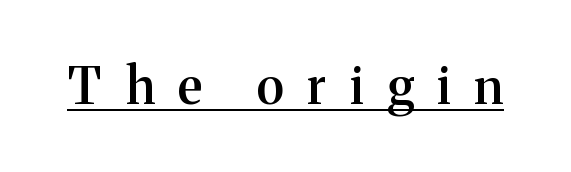
Nope, not italic — everything's standing straight. A baseline rule has been typeset under these characters. Heft: intermediate — a semibold. Note: serifs present on the glyphs. Think of a printed novel: that variable character pitch is what you see here.
